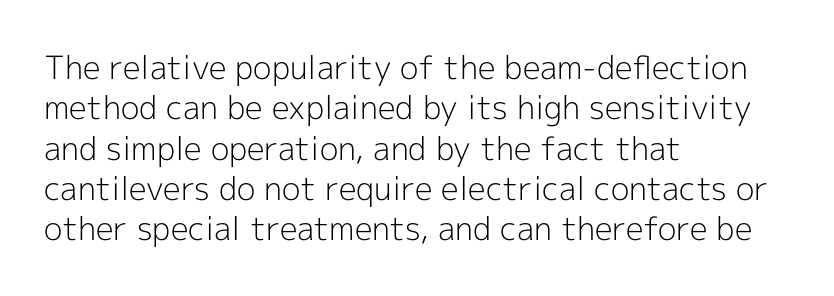
The image shows 32 px light sans-serif type, upright; set left-aligned, normal line spacing (1.26x), normal letter spacing, not underlined; a medium x-height.
